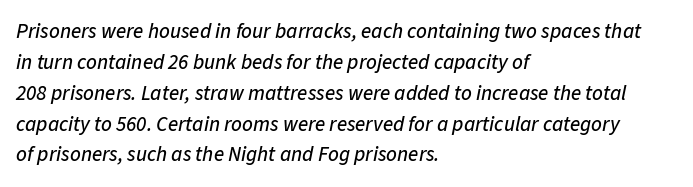
Letters rest on an invisible, unmarked baseline. Honestly, the letter spacing is just normal — you wouldn't notice it. The compositor pushed each line to the left boundary. Posture: slanted. Is there much room between lines? A standard amount, neither cramped nor airy.
